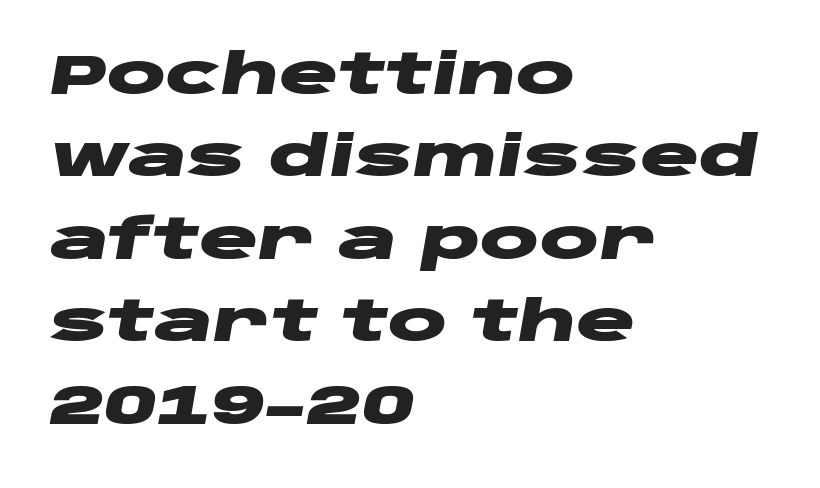
What's the leading like? Ordinary, nothing unusual. The typography opts for an oblique posture over an upright one. Nobody drew a line under any word here. The tracking reads as untouched default to a designer's eye.
